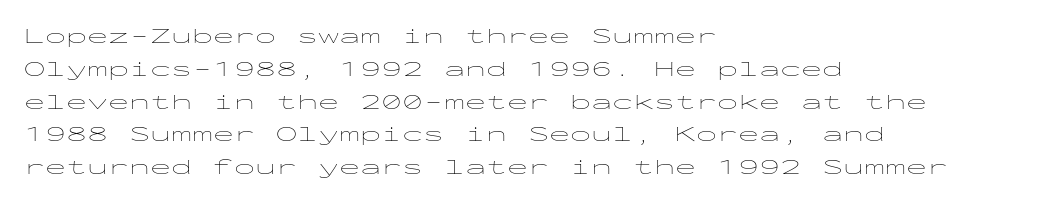
{"italic": "no", "bold": "no", "underline": "no", "align": "left", "line_spacing": "normal", "line_spacing_ratio": 1.56, "letter_spacing": "normal", "letter_spacing_em": 0.0, "glyph_px": 21}
